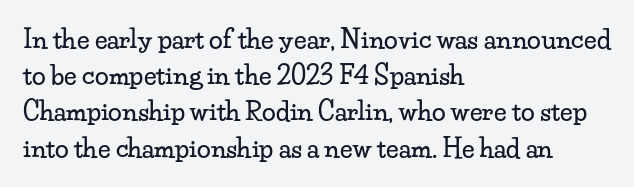
{"italic": "no", "underline": "no", "align": "left", "line_spacing": "normal", "line_spacing_ratio": 1.45, "letter_spacing": "normal", "letter_spacing_em": 0.0, "glyph_px": 25}
